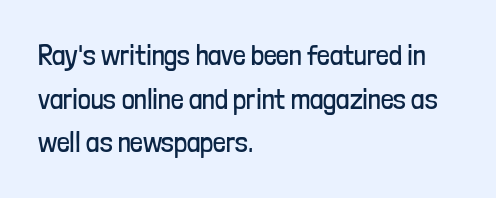
{"serif": "no", "italic": "no", "bold": "no", "weight": "regular", "width": "condensed", "stroke_contrast": "low", "x_height": "medium", "monospaced": "no", "underline": "no", "align": "left", "line_spacing": "normal", "line_spacing_ratio": 1.56, "letter_spacing": "normal", "letter_spacing_em": 0.0, "glyph_px": 28}
